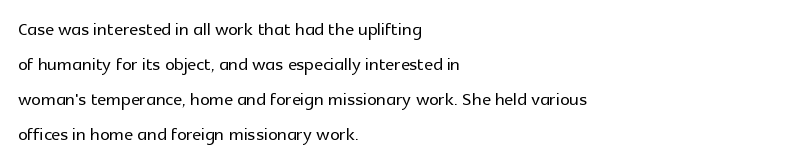
Style check: upright. The designer left line spacing at the default. Casual observation: everything's shoved over to the left. Tracking here is standard; glyphs follow each other at the usual distance. The foot of each line stays bare and open.
